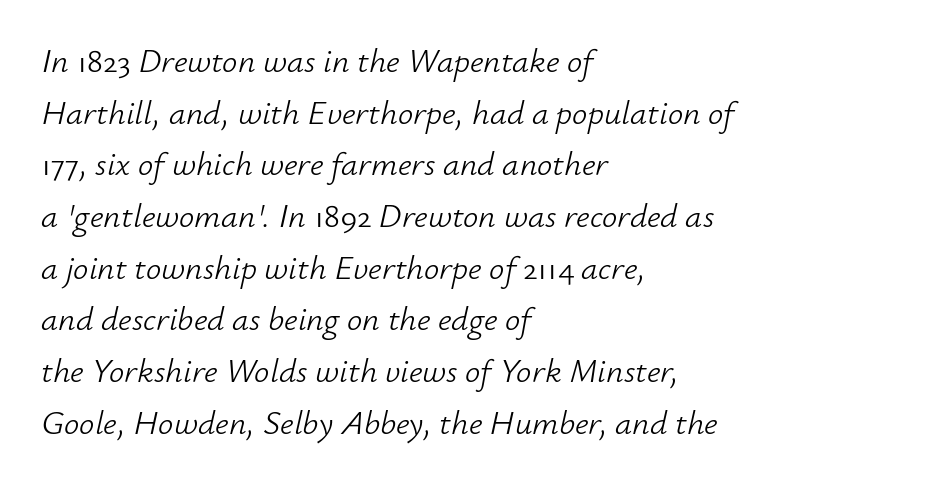
The image shows 34 px light type, italic (leaning right); set left-aligned, normal line spacing (1.52x), normal letter spacing, not underlined; low stroke contrast and a small x-height.
